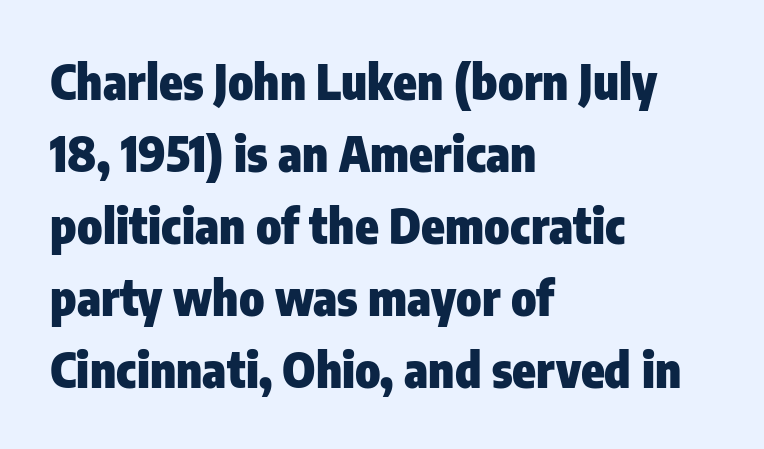
Q: Is the text bold? A: Yes.
Q: Is the text italic (slanted)? A: No, it is upright.
Q: Is the typeface a serif or a sans-serif typeface? A: Sans-serif.
Q: Is the text underlined? A: No.
Q: How is the paragraph aligned? A: Left-aligned.
Q: Is the spacing between letters normal or unusually wide? A: Normal.
Q: Is the spacing between lines tight, normal or loose? A: Normal.
Q: Width (condensed, normal, or wide)? A: Condensed.
Q: Stroke contrast? A: Low.
Q: x-height? A: Medium.
Q: Monospaced? A: No.
